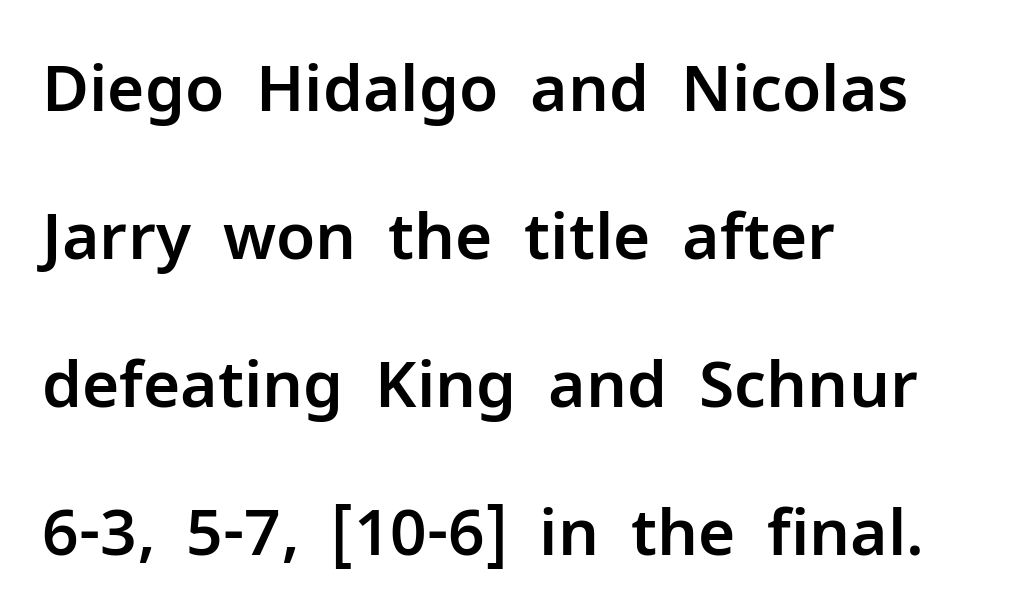
{"serif": "no", "italic": "no", "width": "normal", "stroke_contrast": "low", "x_height": "medium", "monospaced": "no", "underline": "no", "align": "left", "line_spacing": "loose", "line_spacing_ratio": 2.31, "letter_spacing": "normal", "letter_spacing_em": 0.0, "glyph_px": 64}
